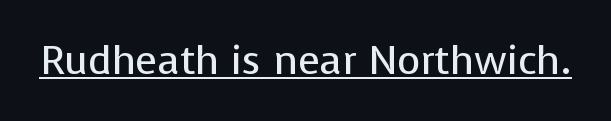
{"serif": "no", "italic": "no", "bold": "no", "weight": "regular", "width": "normal", "stroke_contrast": "low", "x_height": "medium", "monospaced": "no", "underline": "yes", "letter_spacing": "normal", "letter_spacing_em": 0.0, "glyph_px": 40}
